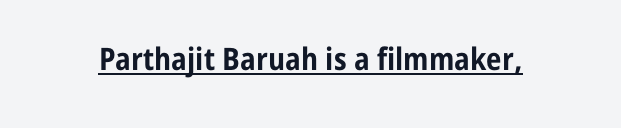
Typographically, this falls in the sans-serif category. The glyphs have the mass of a bold cut. The face used here is proportionally spaced, like ordinary book or web type. The lettering stays uniformly vertical, giving the passage a roman look. Beneath each row of characters lies a ruled line. Default kerning and tracking; the words read as compact shapes.
